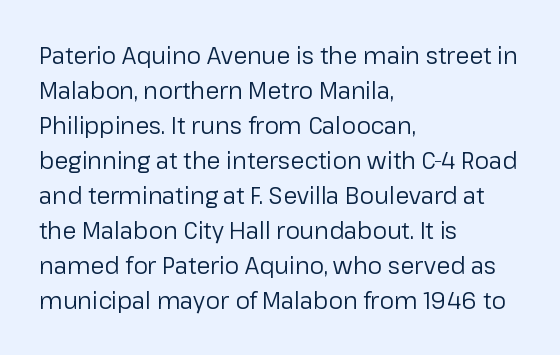
Weight: not bold — regular or lighter. The typesetter chose a ragged-right arrangement here. Each new line begins a customary step beneath the previous one. You could call the tracking neutral — neither tight nor loose. Only glyphs here, with clear space below each row. You can tell it's not italic because the verticals are truly vertical.
